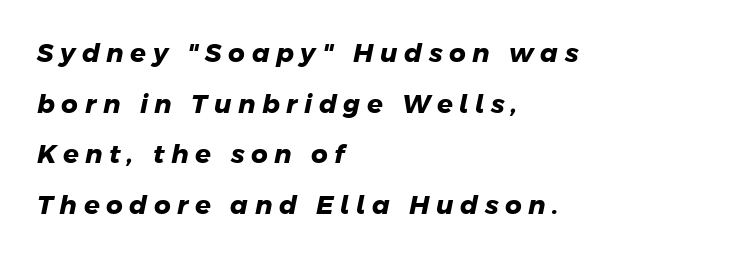
Q: Is the text bold? A: Yes.
Q: Is the text underlined? A: No.
Q: How is the paragraph aligned? A: Left-aligned.
Q: Is the spacing between letters normal or unusually wide? A: Unusually wide.
Q: Is the spacing between lines tight, normal or loose? A: Loose.
